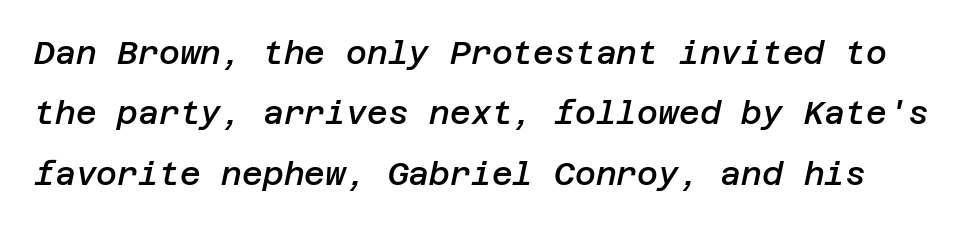
A bare baseline throughout the passage. Quick note: italic. A somewhat darkened texture: the type is semibold rather than bold. Tracking here is standard; glyphs follow each other at the usual distance.
